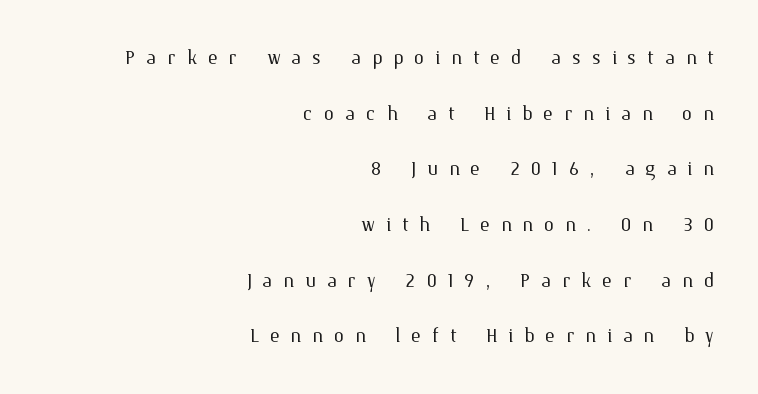
{"italic": "no", "bold": "no", "underline": "no", "align": "right", "line_spacing": "loose", "line_spacing_ratio": 2.14, "letter_spacing": "wide", "letter_spacing_em": 0.42, "glyph_px": 26}
